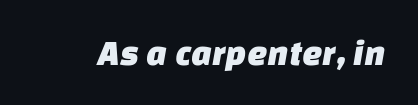
{"serif": "no", "width": "normal", "stroke_contrast": "low", "x_height": "large", "monospaced": "no", "underline": "no", "letter_spacing": "normal", "letter_spacing_em": 0.0, "glyph_px": 36}
